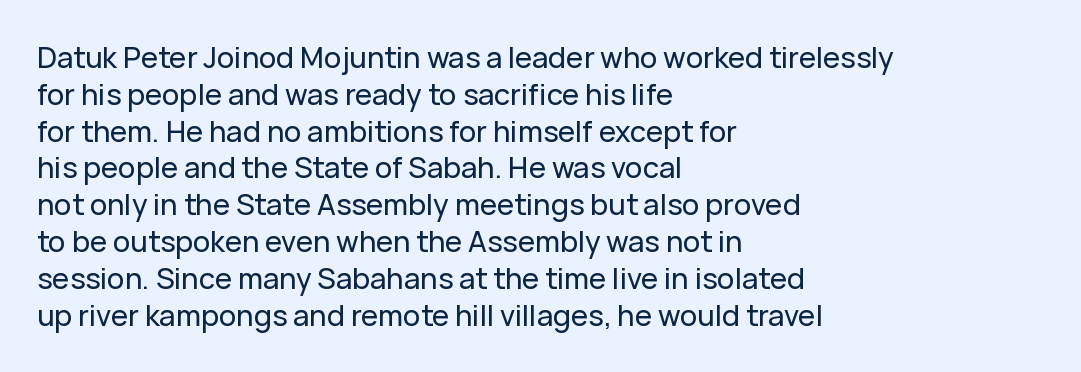
{"serif": "no", "italic": "no", "width": "normal", "stroke_contrast": "low", "x_height": "medium", "monospaced": "no", "underline": "no", "align": "left", "line_spacing": "normal", "line_spacing_ratio": 1.27, "letter_spacing": "normal", "letter_spacing_em": 0.0, "glyph_px": 29}
